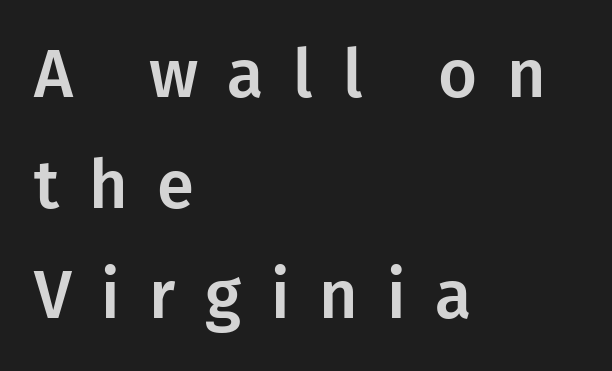
Q: Is the text italic (slanted)? A: No, it is upright.
Q: Is the typeface a serif or a sans-serif typeface? A: Sans-serif.
Q: Is the text underlined? A: No.
Q: How is the paragraph aligned? A: Left-aligned.
Q: Is the spacing between letters normal or unusually wide? A: Unusually wide.
Q: Is the spacing between lines tight, normal or loose? A: Normal.
Q: Width (condensed, normal, or wide)? A: Normal.
Q: Stroke contrast? A: Low.
Q: x-height? A: Medium.
Q: Monospaced? A: No.
